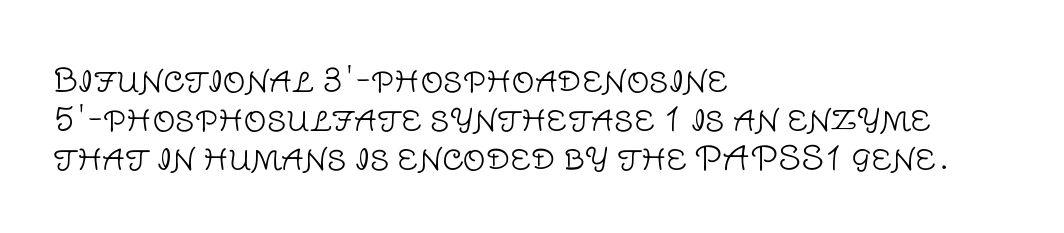
{"serif": "no", "bold": "no", "weight": "light", "width": "normal", "stroke_contrast": "low", "x_height": "large", "monospaced": "no", "underline": "no", "align": "left", "line_spacing_ratio": 1.22, "letter_spacing": "normal", "letter_spacing_em": 0.0, "glyph_px": 32}
